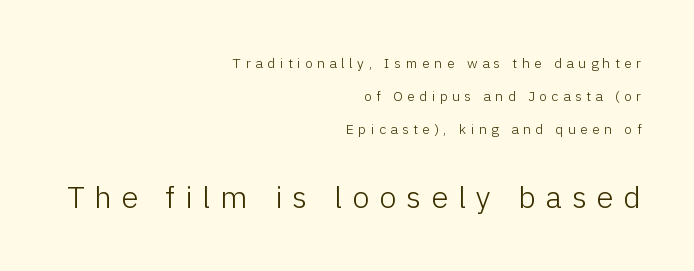
{"serif": "no", "italic": "no", "bold": "no", "weight": "light", "width": "normal", "stroke_contrast": "low", "x_height": "medium", "monospaced": "no", "underline": "no", "align": "right", "line_spacing": "loose", "line_spacing_ratio": 2.35, "letter_spacing": "wide", "letter_spacing_em": 0.32, "larger_block": "second", "size_ratio": 2.21, "glyph_px": 31}
